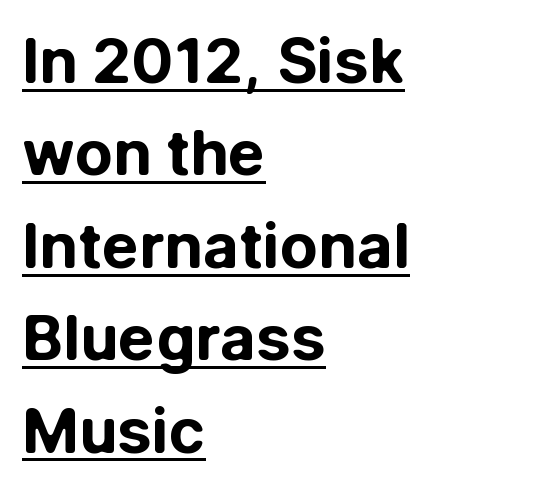
Q: Is the text bold? A: Yes.
Q: Is the text italic (slanted)? A: No, it is upright.
Q: Is the typeface a serif or a sans-serif typeface? A: Sans-serif.
Q: Is the text underlined? A: Yes.
Q: How is the paragraph aligned? A: Left-aligned.
Q: Is the spacing between letters normal or unusually wide? A: Normal.
Q: Is the spacing between lines tight, normal or loose? A: Normal.
Q: Width (condensed, normal, or wide)? A: Normal.
Q: Stroke contrast? A: Low.
Q: x-height? A: Medium.
Q: Monospaced? A: No.
